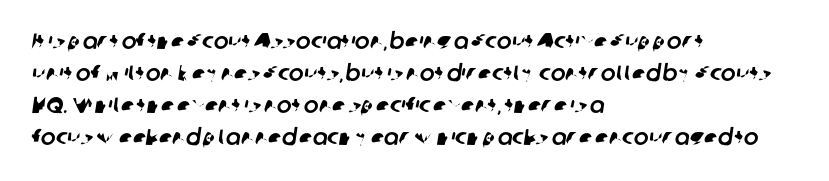
{"underline": "no", "align": "left", "line_spacing": "normal", "line_spacing_ratio": 1.45, "letter_spacing": "normal", "letter_spacing_em": 0.0, "glyph_px": 22}
